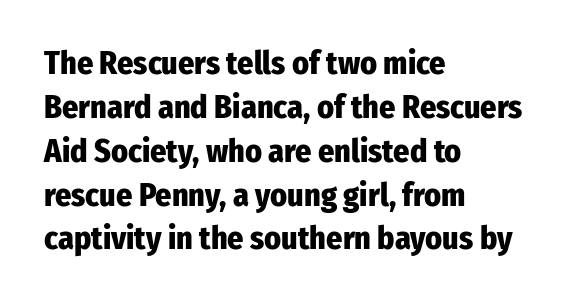
Regarding serifs, this sample does without them. The typesetting leans heavy: a genuine bold. Nothing unusual about the tracking: characters are spaced as the font intends. Horizontal bands of white between lines are of average thickness.
